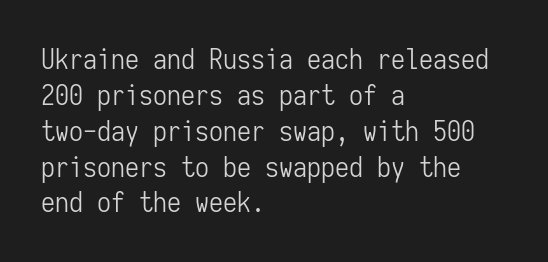
{"serif": "no", "italic": "no", "bold": "no", "weight": "light", "width": "condensed", "stroke_contrast": "low", "x_height": "medium", "monospaced": "yes", "underline": "no", "align": "left", "line_spacing": "normal", "line_spacing_ratio": 1.28, "letter_spacing": "normal", "letter_spacing_em": 0.0, "glyph_px": 28}
